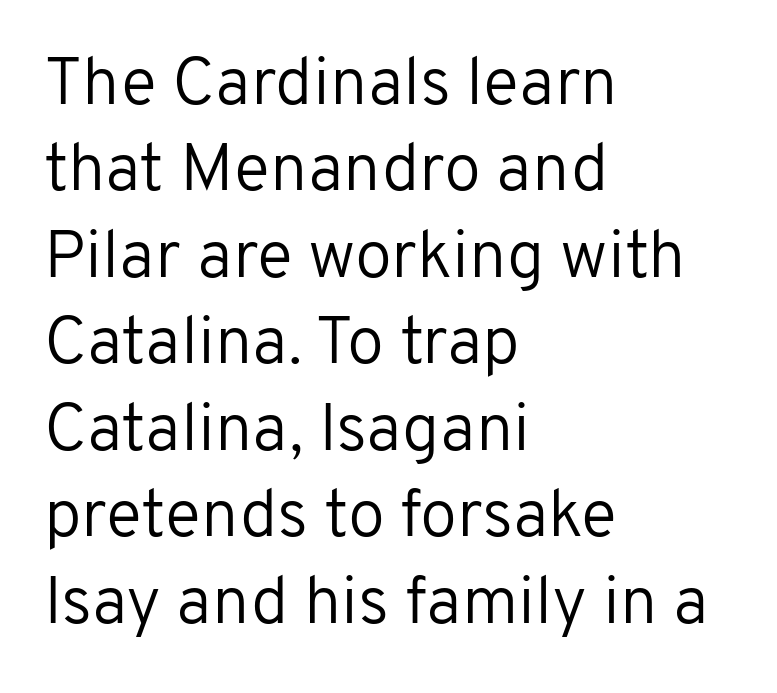
Regarding leading, the lines here are spaced in the standard way. Looks like regular typesetting: each glyph gets only the width it needs. I'd call this a sans setting — the letters go barefoot. The type sits square on the baseline with zero lean. In CSS terms this would be text-align: left.
